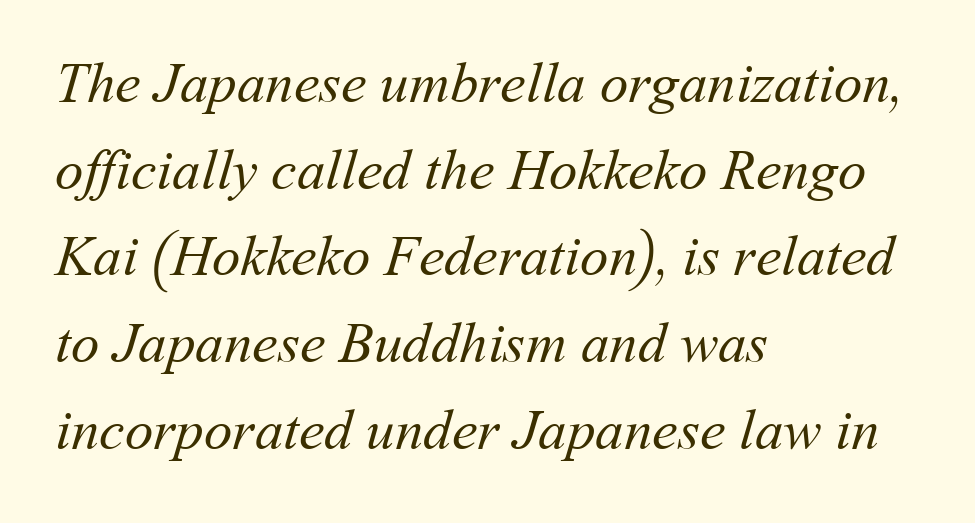
The weight tops out at a normal text grade. Glyph-to-glyph distance matches everyday printed text. You could not count columns in this text — the font is proportionally spaced. Rows of type keep a routine distance in the vertical direction. Anything drawn beneath the words? Only blank space. Where is the straight margin? On the left.
